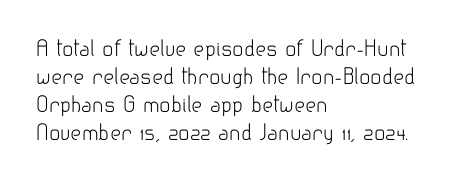
The paragraph has a hard left edge and a soft right edge. Rows of type keep a routine distance in the vertical direction. The letters sit at their default tracking, neither squeezed nor spread. Posture: vertical.
